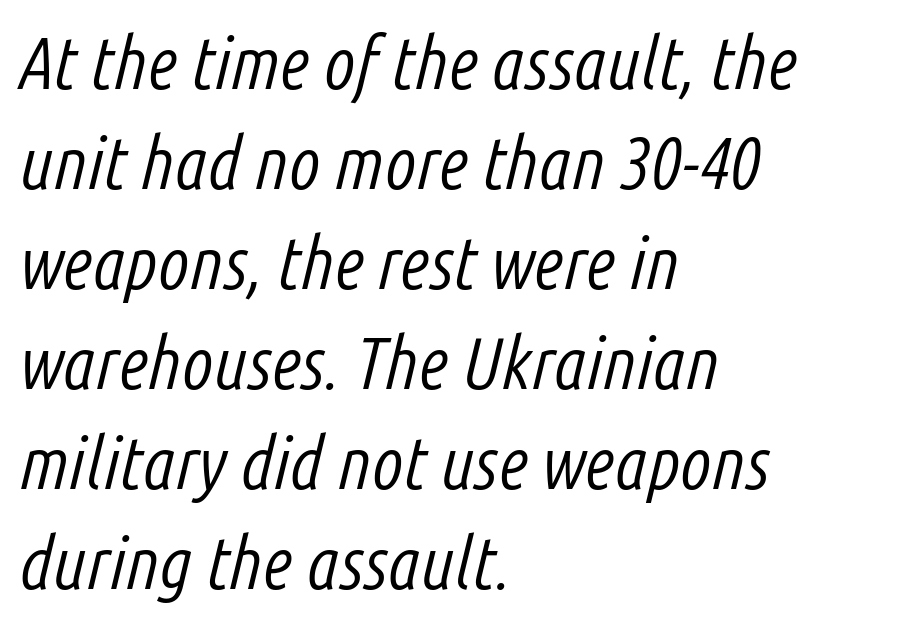
{"italic": "yes", "lean": "right", "slant_degrees": 14, "bold": "no", "weight": "light", "width": "condensed", "stroke_contrast": "low", "x_height": "medium", "monospaced": "no", "underline": "no", "align": "left", "line_spacing": "normal", "line_spacing_ratio": 1.37, "letter_spacing": "normal", "letter_spacing_em": 0.0, "glyph_px": 73}
